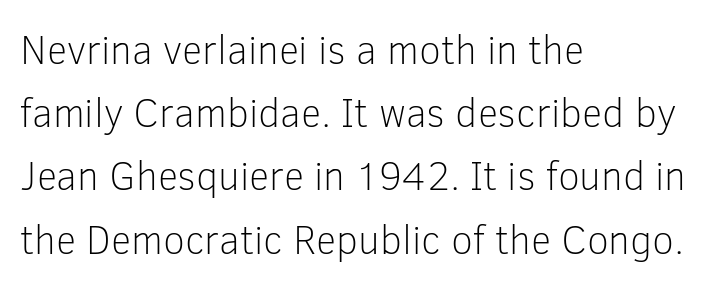
The image shows 40 px light sans-serif type, upright; set left-aligned, normal line spacing (1.58x), normal letter spacing, not underlined; low stroke contrast and a medium x-height.
